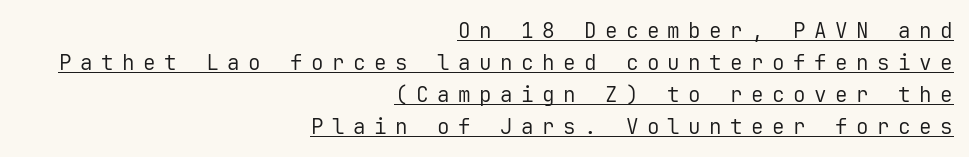
The image shows 21 px text type, upright; set right-aligned, normal line spacing (1.52x), unusually wide letter spacing (+0.4 em), underlined.
